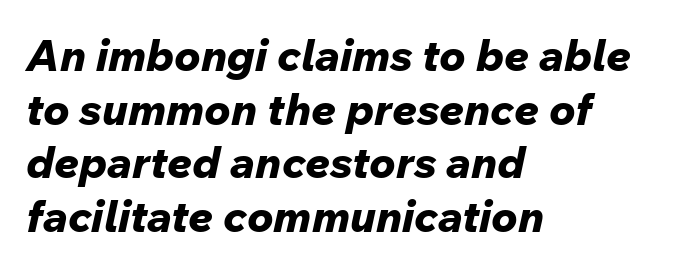
Q: Is the text bold? A: Yes.
Q: Is the text italic (slanted)? A: Yes, it leans right by about 12 degrees.
Q: Is the text underlined? A: No.
Q: How is the paragraph aligned? A: Left-aligned.
Q: Is the spacing between letters normal or unusually wide? A: Normal.
Q: Width (condensed, normal, or wide)? A: Normal.
Q: Stroke contrast? A: Low.
Q: x-height? A: Medium.
Q: Monospaced? A: No.
